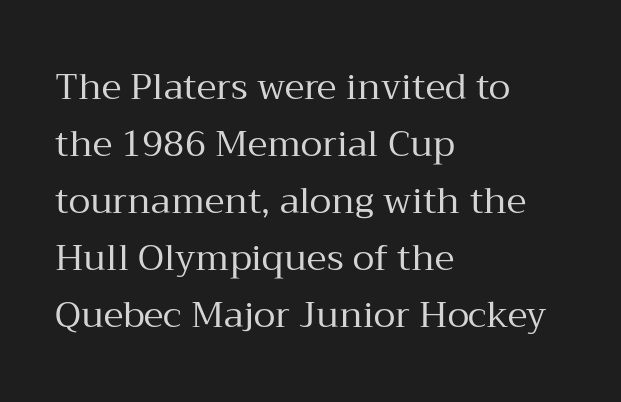
The image shows 36 px regular-weight serif type, upright; set left-aligned, normal line spacing (1.58x), normal letter spacing, not underlined; medium stroke contrast and a medium x-height.
